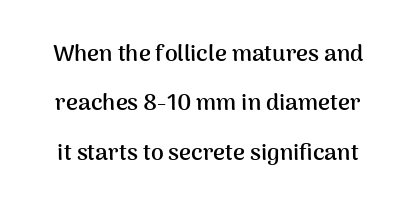
{"italic": "no", "bold": "yes", "underline": "no", "line_spacing": "loose", "line_spacing_ratio": 2.15, "letter_spacing": "normal", "letter_spacing_em": 0.0, "glyph_px": 23}
